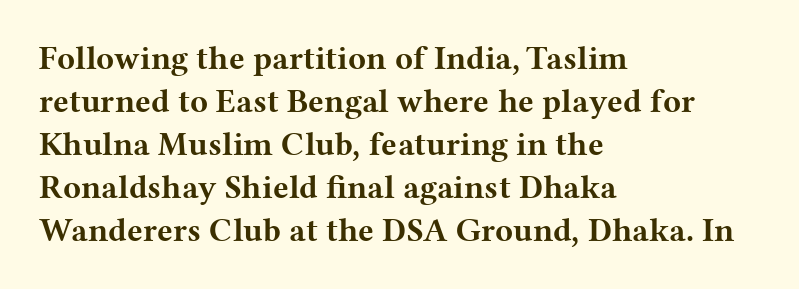
Notice how the passage keeps a crisp vertical edge on the left only. Vertical strokes here are truly vertical. Letter spacing: default. A clean baseline with only descenders dipping below it. Rows of type keep a routine distance in the vertical direction.
